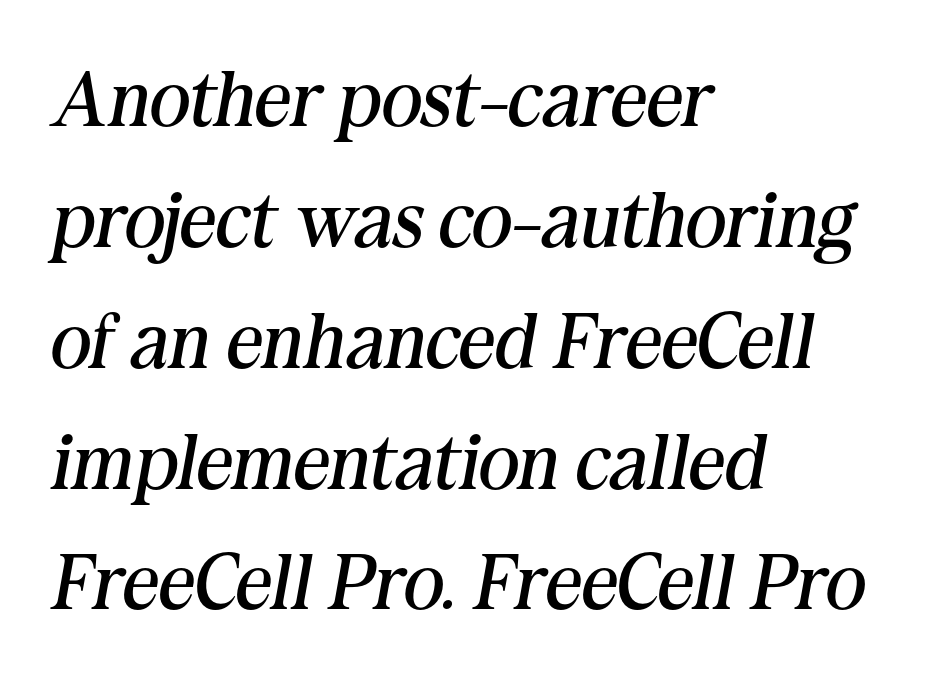
{"serif": "yes", "italic": "yes", "lean": "right", "slant_degrees": 10, "bold": "no", "weight": "regular", "width": "normal", "stroke_contrast": "medium", "x_height": "medium", "monospaced": "no", "underline": "no", "align": "left", "line_spacing": "normal", "line_spacing_ratio": 1.53, "letter_spacing": "normal", "letter_spacing_em": 0.0, "glyph_px": 79}
